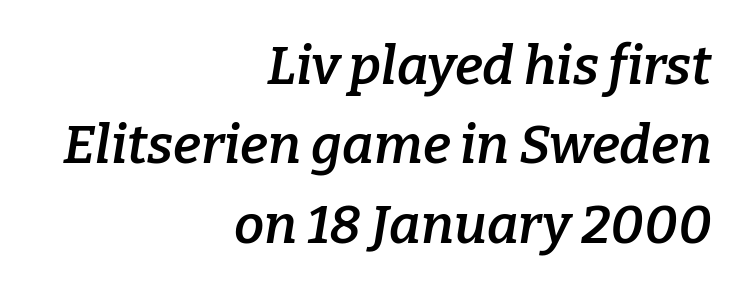
Just letters on the line, the space beneath them empty. Think of a printed novel: that variable character pitch is what you see here. The block of text has a typical density, with ordinary space between rows. What stands out about the letter spacing? Nothing — it is the standard amount. Is the type slanted? Yes — the strokes lean at a clear angle. Check where the strokes stop: tiny serifs finish them off.
